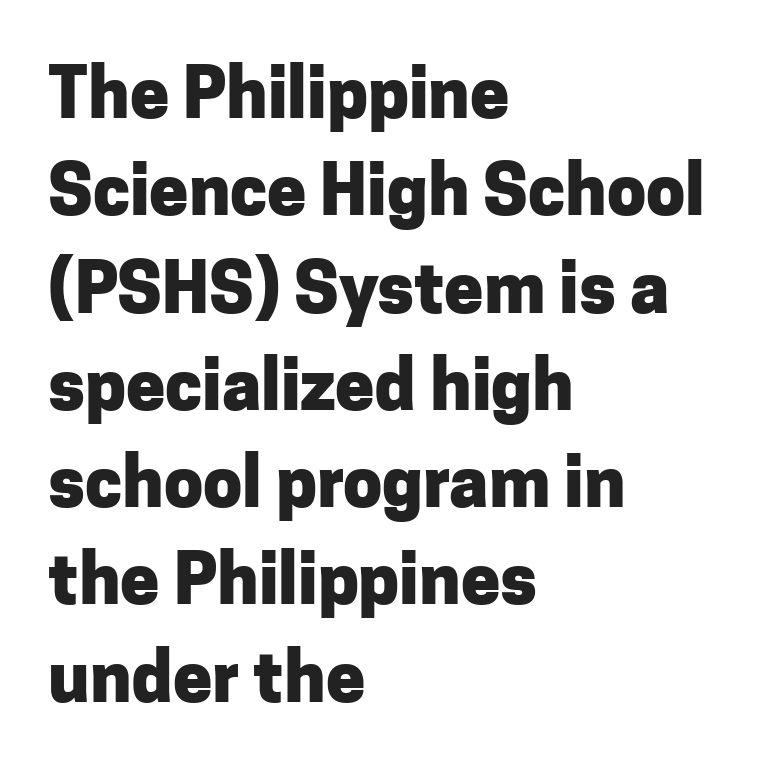
Q: Is the text bold? A: Yes.
Q: Is the text italic (slanted)? A: No, it is upright.
Q: Is the typeface a serif or a sans-serif typeface? A: Sans-serif.
Q: Is the text underlined? A: No.
Q: How is the paragraph aligned? A: Left-aligned.
Q: Is the spacing between letters normal or unusually wide? A: Normal.
Q: Is the spacing between lines tight, normal or loose? A: Normal.
Q: Width (condensed, normal, or wide)? A: Normal.
Q: Stroke contrast? A: Low.
Q: x-height? A: Medium.
Q: Monospaced? A: No.
